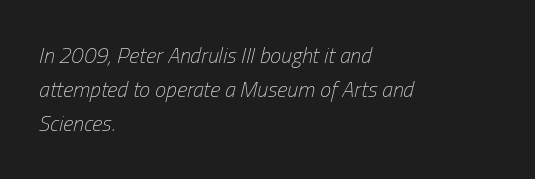
Q: Is the text bold? A: No.
Q: Is the text italic (slanted)? A: Yes, it leans right by about 13 degrees.
Q: Is the text underlined? A: No.
Q: How is the paragraph aligned? A: Left-aligned.
Q: Is the spacing between letters normal or unusually wide? A: Normal.
Q: Is the spacing between lines tight, normal or loose? A: Normal.
